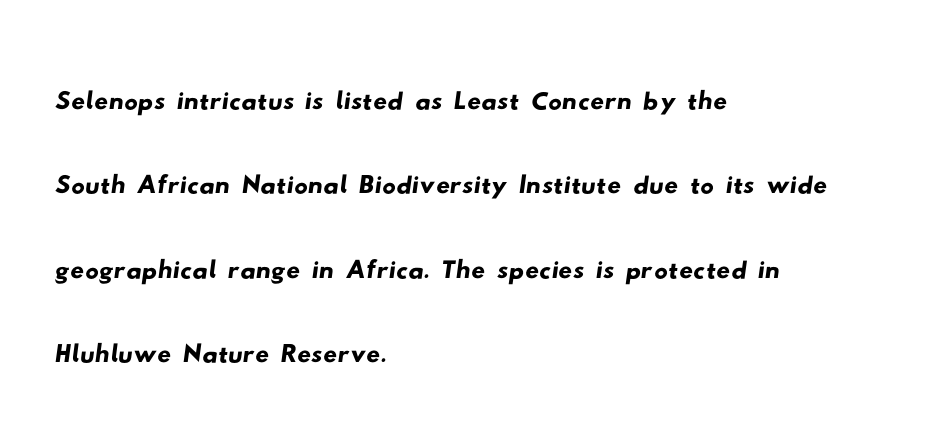
{"serif": "no", "width": "wide", "stroke_contrast": "low", "x_height": "small", "monospaced": "no", "underline": "no", "align": "left", "line_spacing_ratio": 1.24, "letter_spacing": "normal", "letter_spacing_em": 0.0, "glyph_px": 68}
